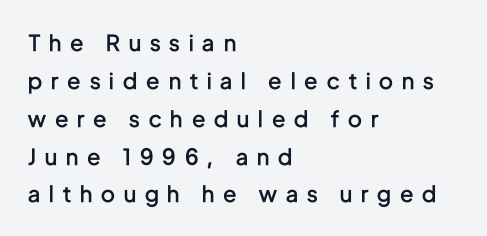
The line texture is sparse and dotted thanks to wide tracking. The typesetting leans somewhat heavy: a semibold. The font's upright variant was chosen for this text. The words here are not underlined. Visually the block forms a straight wall on the left and a jagged coastline on the right.
